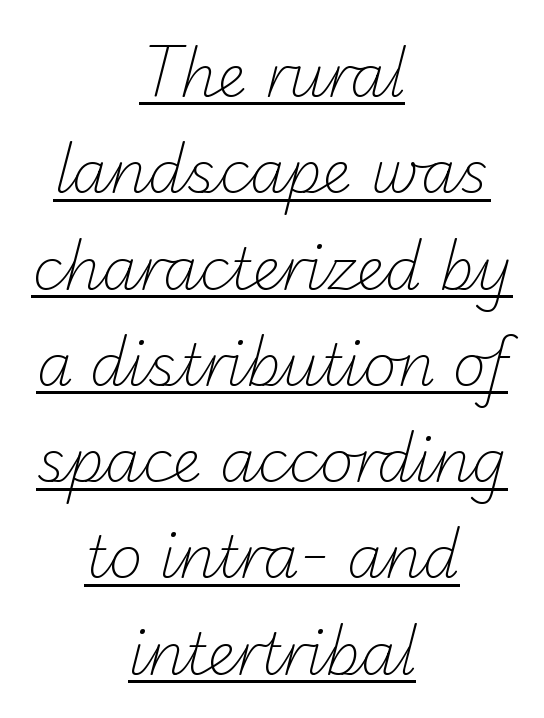
{"serif": "no", "bold": "no", "weight": "light", "width": "normal", "stroke_contrast": "low", "x_height": "small", "monospaced": "no", "underline": "yes", "align": "center", "line_spacing": "normal", "line_spacing_ratio": 1.66, "letter_spacing": "normal", "letter_spacing_em": 0.0, "glyph_px": 58}
